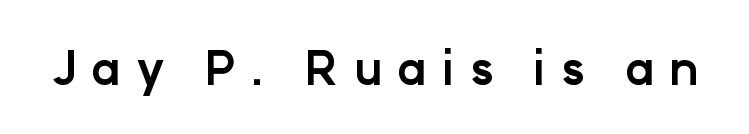
{"serif": "no", "italic": "no", "bold": "yes", "weight": "bold", "width": "normal", "stroke_contrast": "low", "x_height": "medium", "monospaced": "no", "underline": "no", "letter_spacing": "wide", "letter_spacing_em": 0.32, "glyph_px": 46}
